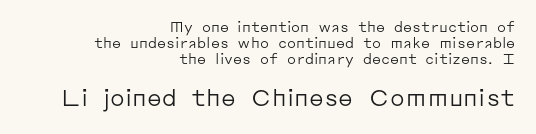
Q: Is the text bold? A: No.
Q: Is the text italic (slanted)? A: No, it is upright.
Q: Is the text underlined? A: No.
Q: How is the paragraph aligned? A: Right-aligned.
Q: Is the spacing between letters normal or unusually wide? A: Normal.
Q: Which block of text is set in a larger size, the first (top) or the second (bottom)? A: The second (bottom) one.
